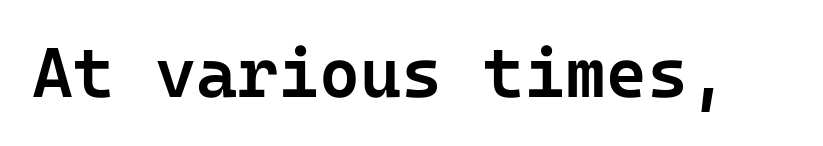
Q: Is the text bold? A: Semi-bold.
Q: Is the text italic (slanted)? A: No, it is upright.
Q: Is the typeface a serif or a sans-serif typeface? A: Sans-serif.
Q: Is the text underlined? A: No.
Q: Is the spacing between letters normal or unusually wide? A: Normal.
Q: Width (condensed, normal, or wide)? A: Normal.
Q: Stroke contrast? A: Low.
Q: x-height? A: Medium.
